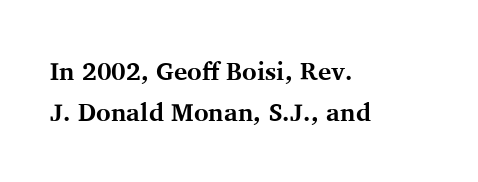
The image shows 25 px bold type, upright; set left-aligned, normal line spacing (1.64x), normal letter spacing, not underlined.
